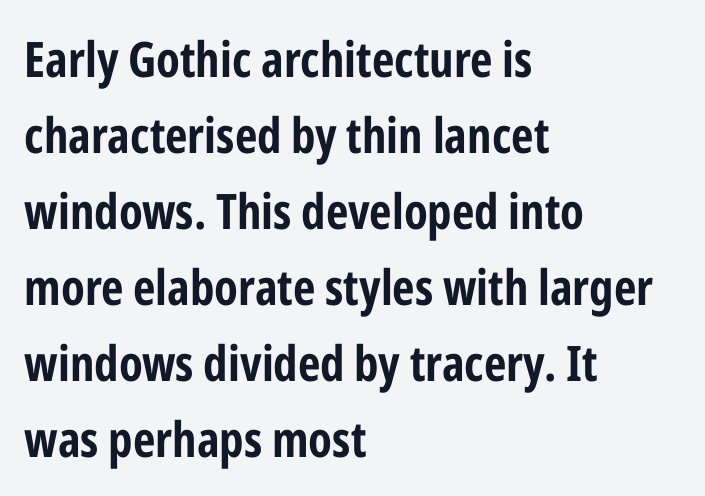
{"serif": "no", "italic": "no", "bold": "yes", "weight": "bold", "width": "condensed", "stroke_contrast": "low", "x_height": "medium", "monospaced": "no", "underline": "no", "align": "left", "line_spacing": "normal", "line_spacing_ratio": 1.55, "letter_spacing": "normal", "letter_spacing_em": 0.0, "glyph_px": 49}
